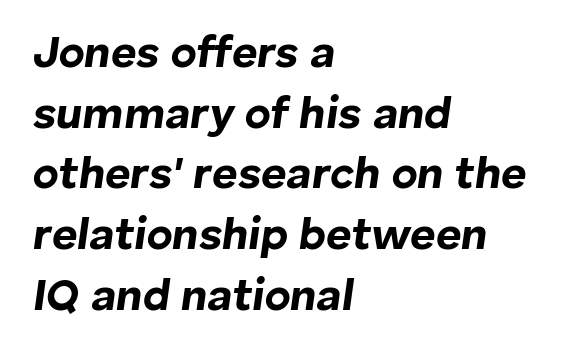
Bare-footed words on every line. The horizontal fit of the characters is conventional and even. Summary of weight: heavy, a full bold. The typography opts for an oblique posture over an upright one. Baseline-to-baseline distance is the conventional proportion of letter height. Spacing verdict: proportional, widths tailored to each character.
